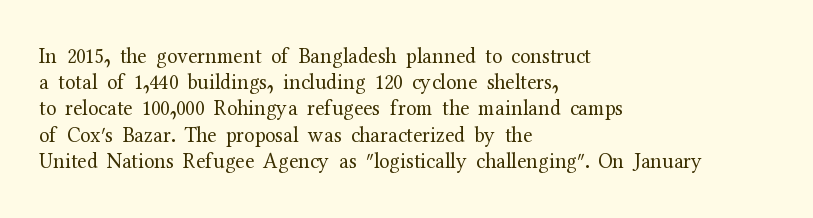
Does extra space separate the letters? No, they use regular spacing. Layout note: lines flush left. The area under the type is left untouched. This reads as an unemphasized weight, regular at the heaviest. This is roman type, the default non-slanted kind. Vertical spacing — default.
